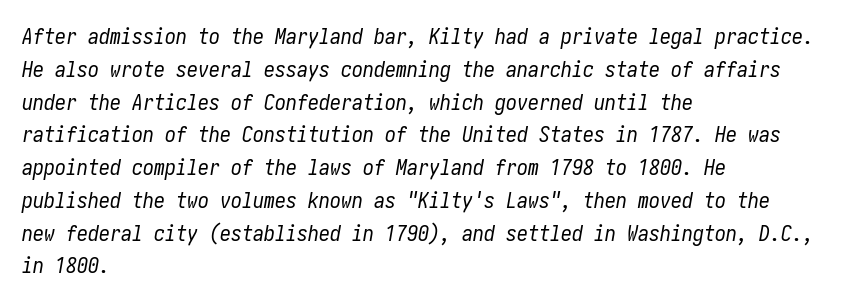
{"italic": "yes", "lean": "right", "slant_degrees": 10, "bold": "no", "underline": "no", "align": "left", "line_spacing": "normal", "line_spacing_ratio": 1.49, "letter_spacing": "normal", "letter_spacing_em": 0.0, "glyph_px": 22}
